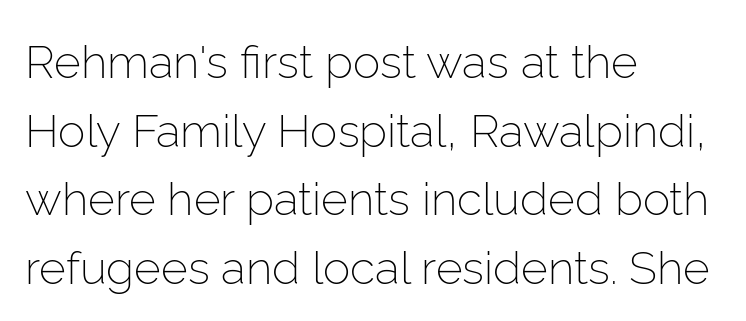
The image shows 46 px light sans-serif type, upright; set left-aligned, normal line spacing (1.49x), normal letter spacing, not underlined; low stroke contrast and a medium x-height.
